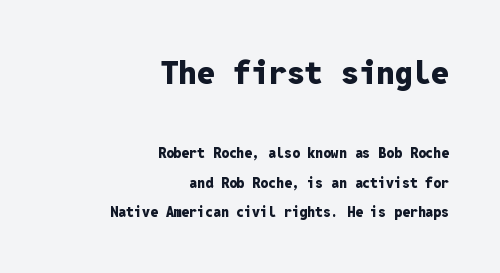
The image shows 32 px heavy sans-serif type, upright, monospaced; set right-aligned, loose line spacing (2.09x), normal letter spacing, not underlined; the first (top) block is 2.29x larger; low stroke contrast and a medium x-height.
